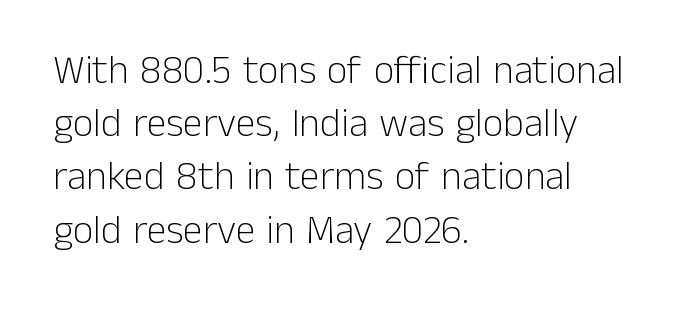
Q: Is the text bold? A: No.
Q: Is the text italic (slanted)? A: No, it is upright.
Q: Is the typeface a serif or a sans-serif typeface? A: Sans-serif.
Q: Is the text underlined? A: No.
Q: How is the paragraph aligned? A: Left-aligned.
Q: Is the spacing between letters normal or unusually wide? A: Normal.
Q: Is the spacing between lines tight, normal or loose? A: Normal.
Q: Width (condensed, normal, or wide)? A: Normal.
Q: Stroke contrast? A: Low.
Q: x-height? A: Medium.
Q: Monospaced? A: No.
